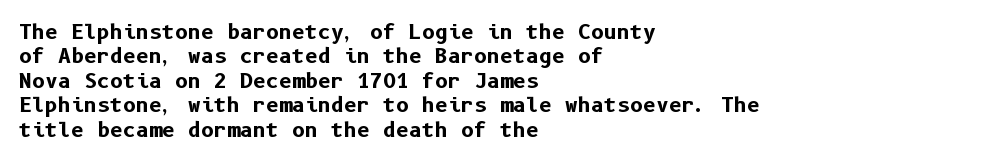
The image shows 20 px bold type, upright; set left-aligned, line spacing 1.22x, normal letter spacing, not underlined.
